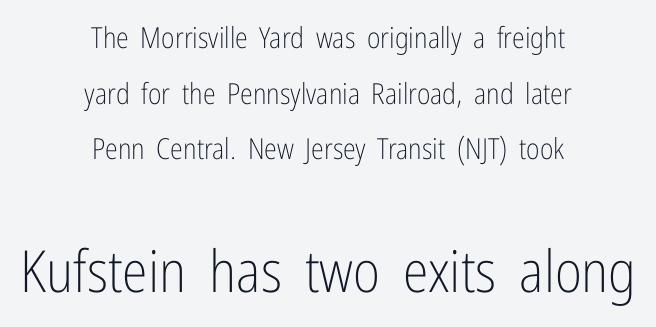
Q: Is the text bold? A: No.
Q: Is the text italic (slanted)? A: No, it is upright.
Q: Is the typeface a serif or a sans-serif typeface? A: Sans-serif.
Q: Is the text underlined? A: No.
Q: How is the paragraph aligned? A: Centered.
Q: Is the spacing between letters normal or unusually wide? A: Normal.
Q: Is the spacing between lines tight, normal or loose? A: Loose.
Q: Which block of text is set in a larger size, the first (top) or the second (bottom)? A: The second (bottom) one.
Q: Width (condensed, normal, or wide)? A: Condensed.
Q: Stroke contrast? A: Low.
Q: x-height? A: Medium.
Q: Monospaced? A: No.
